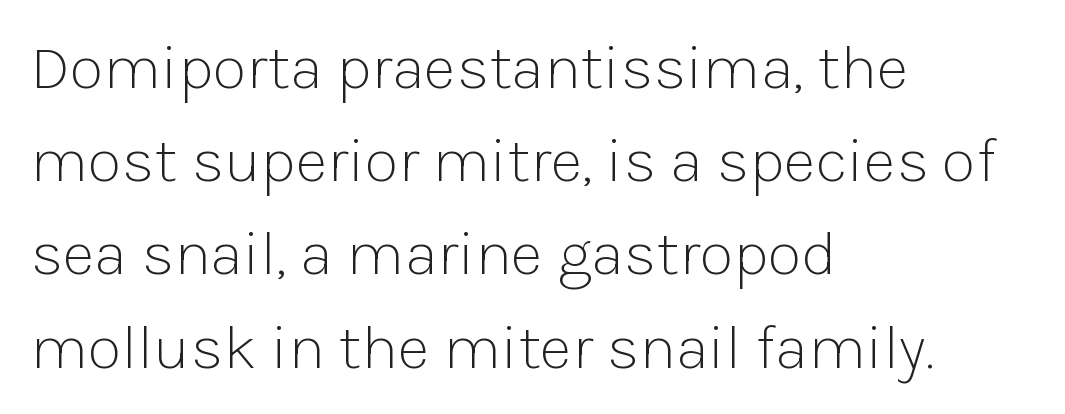
{"serif": "no", "italic": "no", "bold": "no", "weight": "light", "width": "normal", "stroke_contrast": "low", "x_height": "medium", "monospaced": "no", "underline": "no", "align": "left", "line_spacing": "normal", "line_spacing_ratio": 1.48, "letter_spacing": "normal", "letter_spacing_em": 0.0, "glyph_px": 63}
